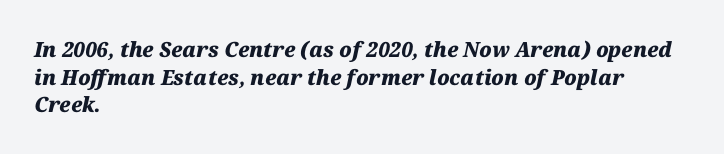
{"italic": "yes", "lean": "right", "slant_degrees": 12, "bold": "yes", "underline": "no", "align": "left", "line_spacing": "normal", "line_spacing_ratio": 1.31, "letter_spacing": "normal", "letter_spacing_em": 0.0, "glyph_px": 21}
